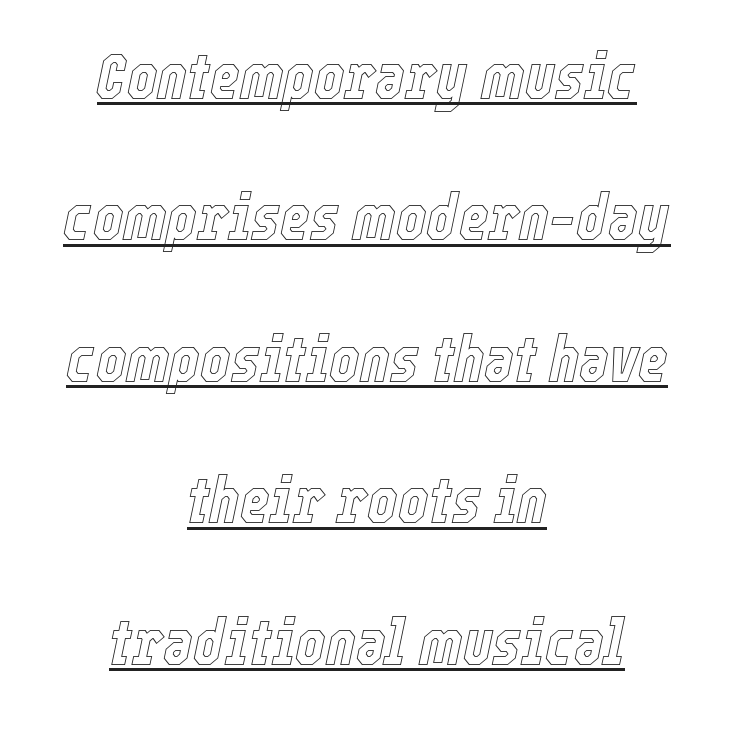
Baseline-to-baseline distance is far greater than the letter height. This is oblique type, the kind used for emphasis or titles. A continuous stroke trails under the words, as in a hyperlink. Spacing between characters is what you'd get straight out of the box. Here the designer chose a conventional face with non-uniform glyph widths. The text block is weighted toward neither margin, spreading evenly from the middle.
